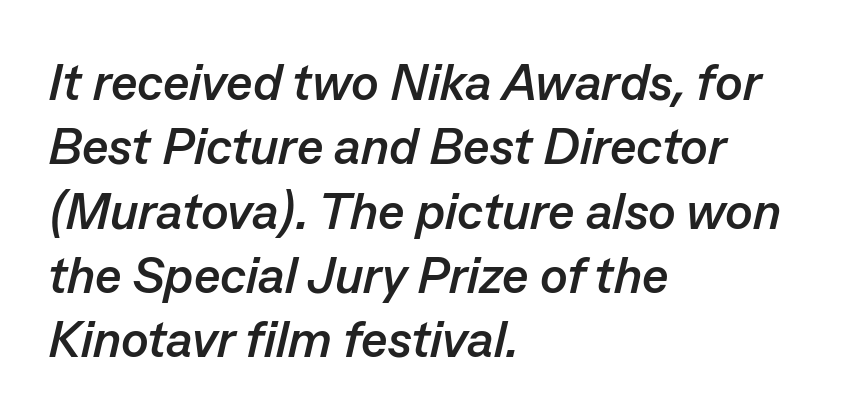
The image shows 51 px semibold type, italic (leaning right); set left-aligned, normal line spacing (1.26x), normal letter spacing, not underlined; low stroke contrast and a medium x-height.
